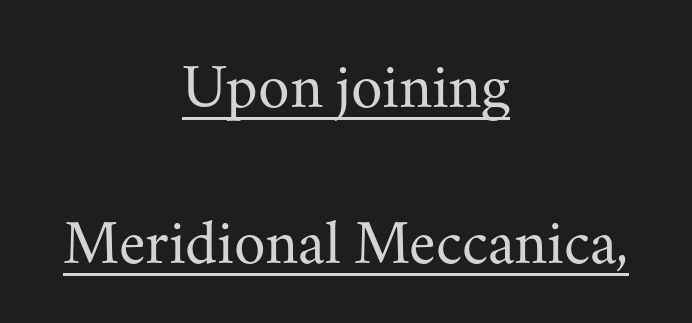
The image shows 64 px regular-weight serif type, upright; set centered, loose line spacing (2.44x), normal letter spacing, underlined; medium stroke contrast and a small x-height.
